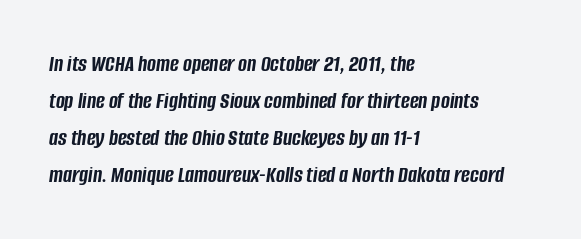
The image shows 24 px bold type, italic (leaning right); set left-aligned, normal line spacing (1.54x), normal letter spacing, not underlined.
